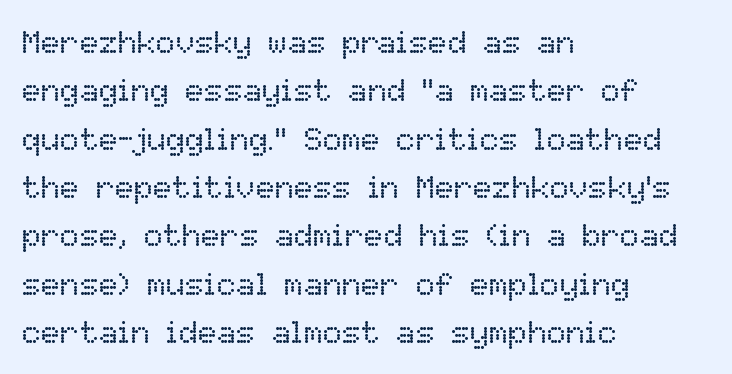
{"italic": "no", "bold": "no", "weight": "regular", "width": "normal", "stroke_contrast": "low", "x_height": "medium", "monospaced": "no", "underline": "no", "align": "left", "line_spacing": "normal", "line_spacing_ratio": 1.51, "letter_spacing": "normal", "letter_spacing_em": 0.0, "glyph_px": 32}
